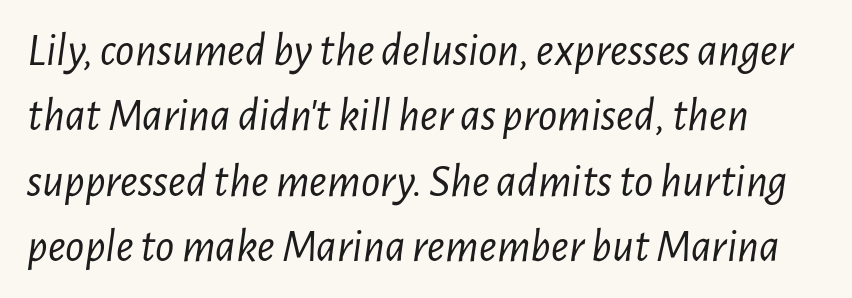
{"italic": "yes", "lean": "right", "slant_degrees": 7, "bold": "no", "weight": "light", "width": "condensed", "stroke_contrast": "low", "x_height": "medium", "monospaced": "no", "underline": "no", "line_spacing": "normal", "line_spacing_ratio": 1.39, "letter_spacing": "normal", "letter_spacing_em": 0.0, "glyph_px": 47}
